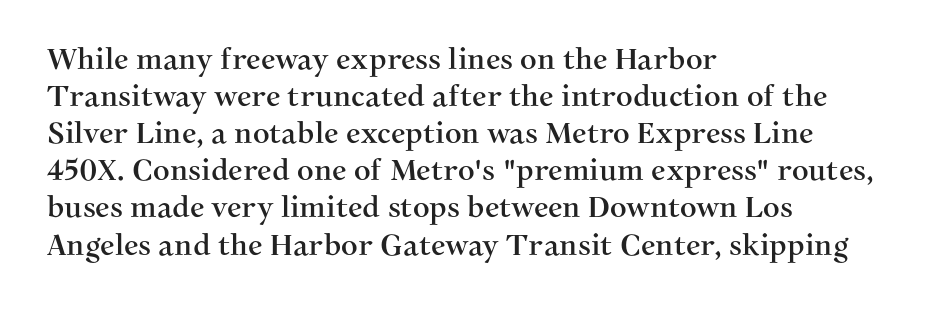
The letters carry serifs — small finishing strokes at the ends of their stems. The type sits square on the baseline with zero lean. The foot of each line stays bare and open. The tracking reads as untouched default to a designer's eye. The setting favours the left margin, as ordinary paragraphs usually do. In terms of leading, this rendering sits right in the middle.
